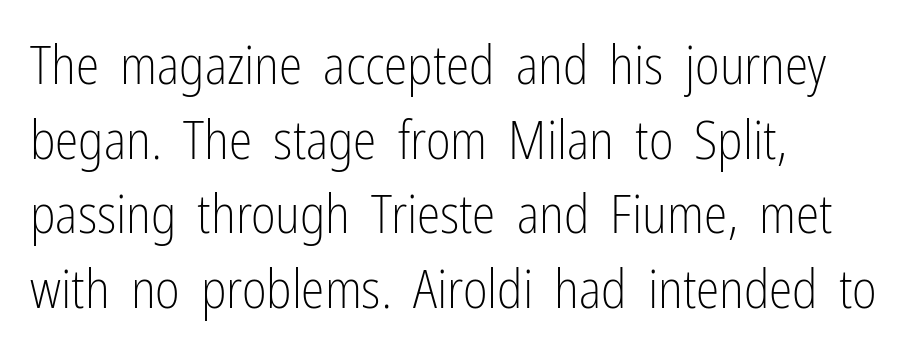
Think of a printed novel: that variable character pitch is what you see here. Regular leading. This sample uses plain, unmodified letter spacing. Nothing heavy about these letters — not bold at all. Reading down the block, your eye returns to a fixed left position each line.
